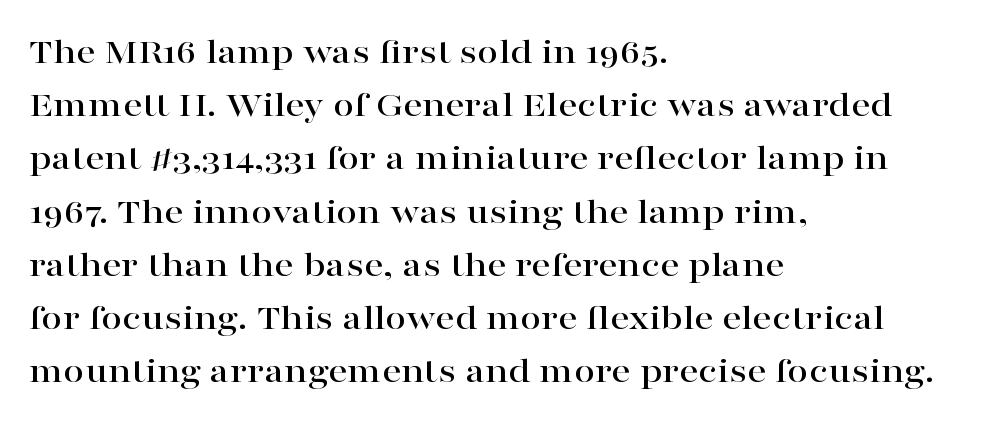
Q: Is the text italic (slanted)? A: No, it is upright.
Q: Is the typeface a serif or a sans-serif typeface? A: Serif.
Q: Is the text underlined? A: No.
Q: How is the paragraph aligned? A: Left-aligned.
Q: Is the spacing between letters normal or unusually wide? A: Normal.
Q: Is the spacing between lines tight, normal or loose? A: Normal.
Q: Width (condensed, normal, or wide)? A: Wide.
Q: Stroke contrast? A: High.
Q: x-height? A: Medium.
Q: Monospaced? A: No.
